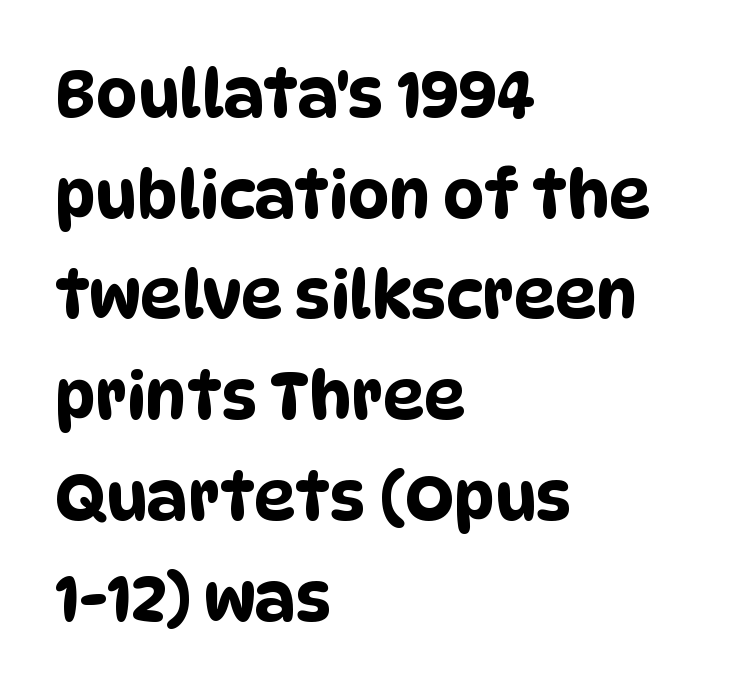
Which margin do the lines hug? The left one — the right edge is uneven. You could call the tracking neutral — neither tight nor loose. This sample uses a sans-serif face. Compared with typical paragraphs, the rows here are spaced about the same. Character widths vary here, with narrow letters taking less room than wide ones.
